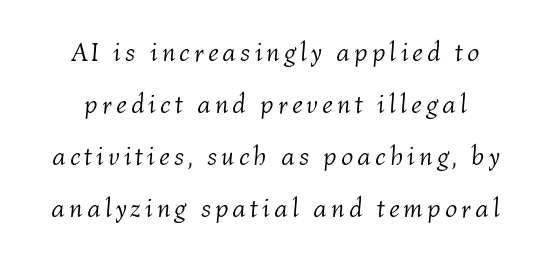
These lines are centered, leaving both edges ragged. Descender tails drop into unmarked territory. Nothing heavy about these letters — not bold at all. Rendered with sloped, italic letterforms. The block of text is sparse from top to bottom, with ample space between rows.
